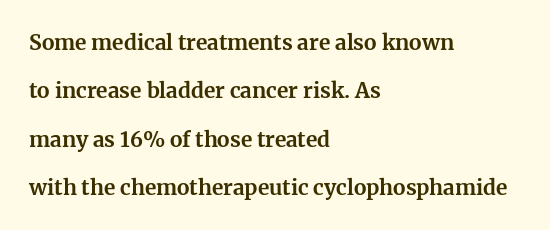
Q: Is the text bold? A: Yes.
Q: Is the text italic (slanted)? A: No, it is upright.
Q: Is the text underlined? A: No.
Q: How is the paragraph aligned? A: Left-aligned.
Q: Is the spacing between letters normal or unusually wide? A: Normal.
Q: Is the spacing between lines tight, normal or loose? A: Loose.
